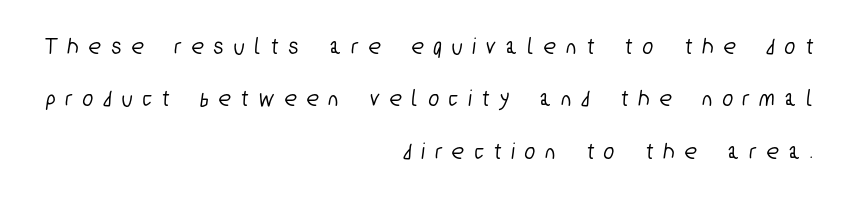
The image shows 24 px text type; set right-aligned, loose line spacing (2.18x), unusually wide letter spacing (+0.45 em), not underlined.
